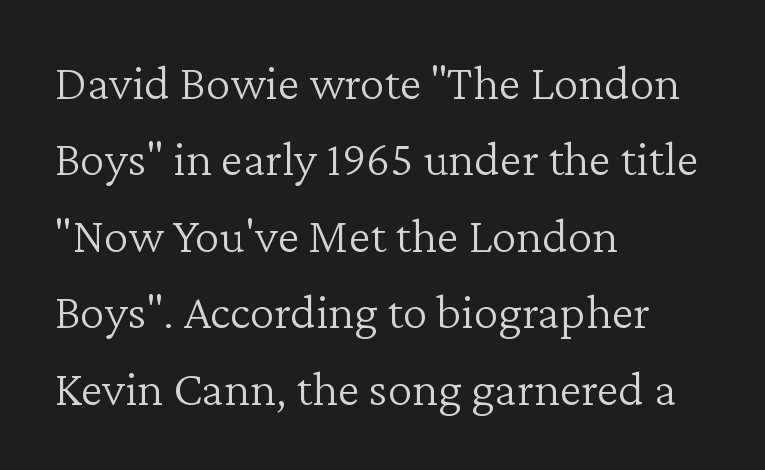
The lettering holds an erect, upright posture throughout. Heft: none added — not bold. Underline: absent. A typesetter would call this proportional, since set widths differ per character.
